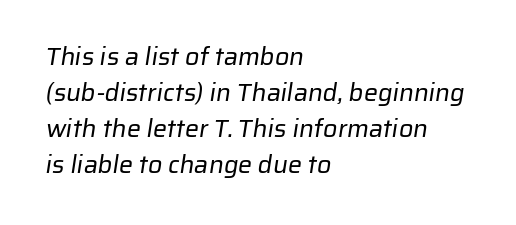
{"bold": "no", "underline": "no", "align": "left", "line_spacing": "normal", "line_spacing_ratio": 1.44, "letter_spacing": "normal", "letter_spacing_em": 0.0, "glyph_px": 25}
